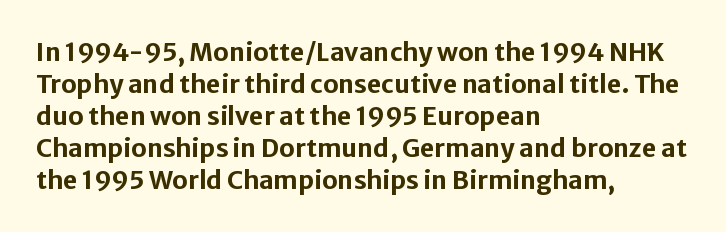
Q: Is the text bold? A: Yes.
Q: Is the text italic (slanted)? A: No, it is upright.
Q: Is the text underlined? A: No.
Q: How is the paragraph aligned? A: Left-aligned.
Q: Is the spacing between letters normal or unusually wide? A: Normal.
Q: Is the spacing between lines tight, normal or loose? A: Normal.
